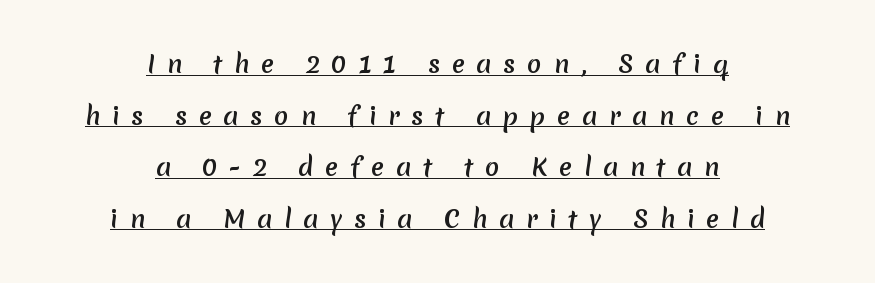
Q: Is the text bold? A: Yes.
Q: Is the text underlined? A: Yes.
Q: How is the paragraph aligned? A: Centered.
Q: Is the spacing between letters normal or unusually wide? A: Unusually wide.
Q: Is the spacing between lines tight, normal or loose? A: Loose.
